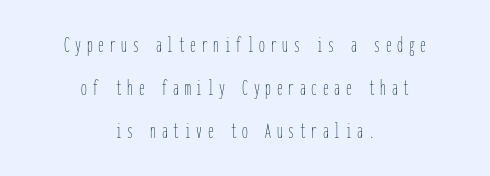
Q: Is the text bold? A: No.
Q: Is the text italic (slanted)? A: No, it is upright.
Q: Is the text underlined? A: No.
Q: How is the paragraph aligned? A: Centered.
Q: Is the spacing between letters normal or unusually wide? A: Unusually wide.
